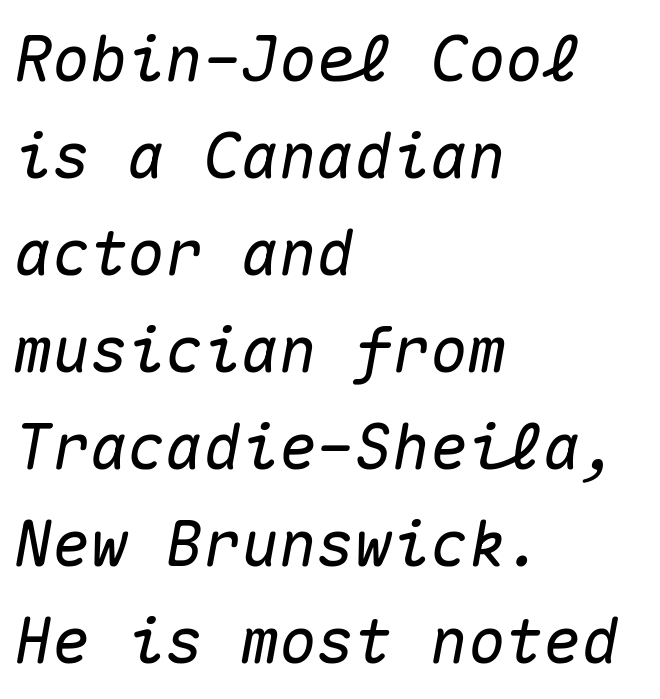
The image shows 63 px text type, italic (leaning right), monospaced; set left-aligned, normal line spacing (1.54x), normal letter spacing, not underlined; medium stroke contrast and a medium x-height.
